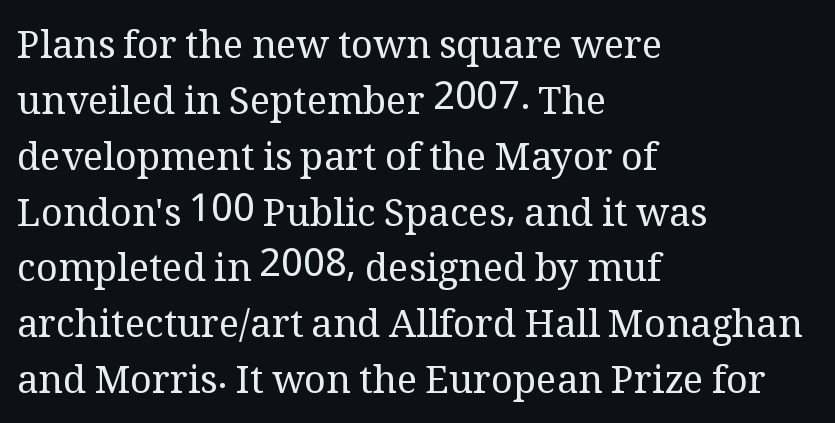
{"serif": "yes", "italic": "no", "bold": "no", "weight": "regular", "width": "normal", "stroke_contrast": "medium", "x_height": "medium", "monospaced": "no", "underline": "no", "align": "left", "line_spacing": "normal", "line_spacing_ratio": 1.47, "letter_spacing": "normal", "letter_spacing_em": 0.0, "glyph_px": 38}
